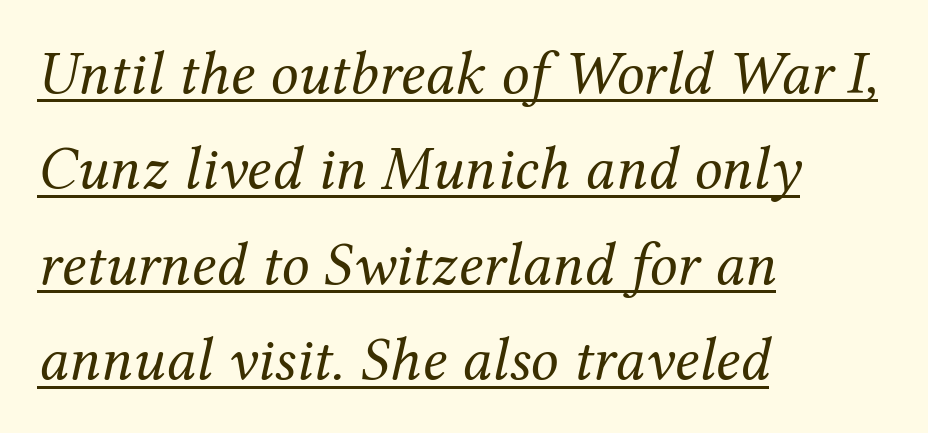
The image shows 62 px regular-weight serif type, italic (leaning right); set left-aligned, normal line spacing (1.54x), normal letter spacing, underlined; medium stroke contrast and a medium x-height.
